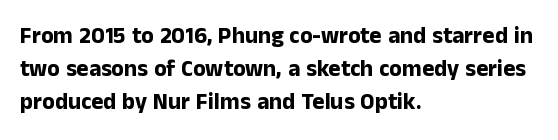
This sample keeps an unexceptional amount of space between lines. Strokes here are thick enough to call this a true bold. A student would call this left alignment; a typographer would say flush left, rag right. You can tell it's not italic because the verticals are truly vertical.
